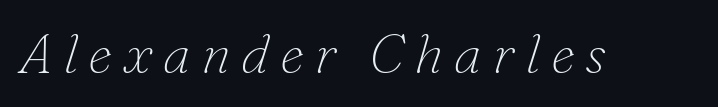
Q: Is the text bold? A: No.
Q: Is the text italic (slanted)? A: Yes, it leans right by about 16 degrees.
Q: Is the typeface a serif or a sans-serif typeface? A: Serif.
Q: Is the text underlined? A: No.
Q: Width (condensed, normal, or wide)? A: Normal.
Q: Stroke contrast? A: Low.
Q: x-height? A: Small.
Q: Monospaced? A: No.
